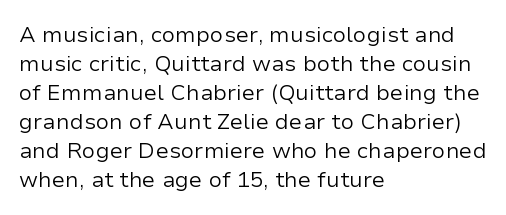
The image shows 22 px text type, upright; set left-aligned, normal line spacing (1.32x), normal letter spacing, not underlined.
